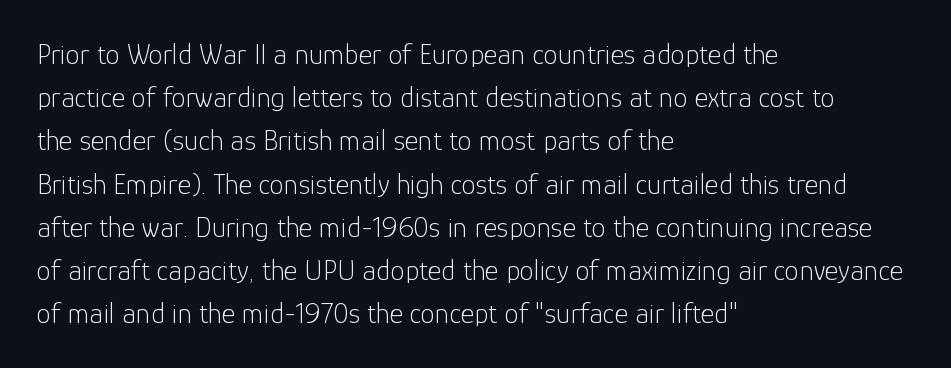
Counters stay open thanks to moderate or lighter strokes. The text block is weighted toward the left margin, trailing off unevenly rightward. In terms of letterform style, serifs are entirely absent. A typesetter would call this proportional, since set widths differ per character. Italic: no, the glyphs are upright roman.
